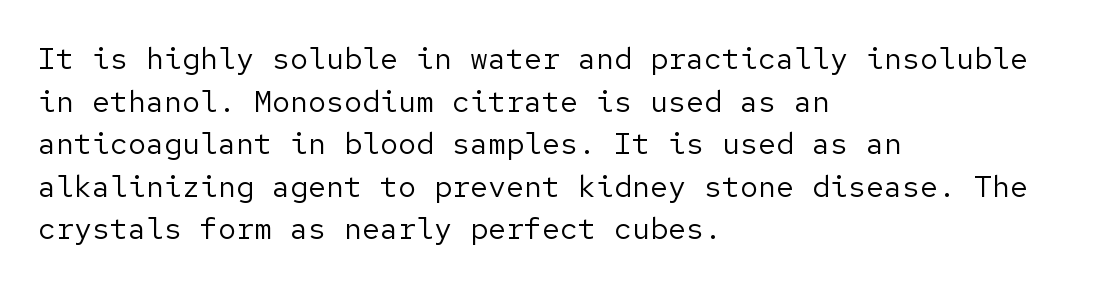
Q: Is the text bold? A: No.
Q: Is the text italic (slanted)? A: No, it is upright.
Q: Is the typeface a serif or a sans-serif typeface? A: Sans-serif.
Q: Is the text underlined? A: No.
Q: How is the paragraph aligned? A: Left-aligned.
Q: Is the spacing between letters normal or unusually wide? A: Normal.
Q: Is the spacing between lines tight, normal or loose? A: Normal.
Q: Width (condensed, normal, or wide)? A: Normal.
Q: Stroke contrast? A: Low.
Q: x-height? A: Medium.
